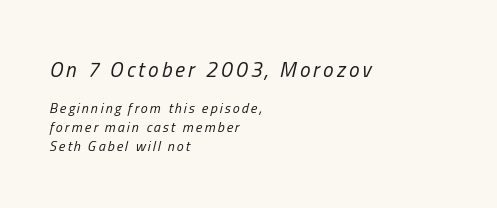
{"italic": "yes", "lean": "right", "slant_degrees": 13, "bold": "no", "underline": "no", "align": "left", "line_spacing": "normal", "line_spacing_ratio": 1.35, "larger_block": "first", "size_ratio": 1.5, "glyph_px": 21}
